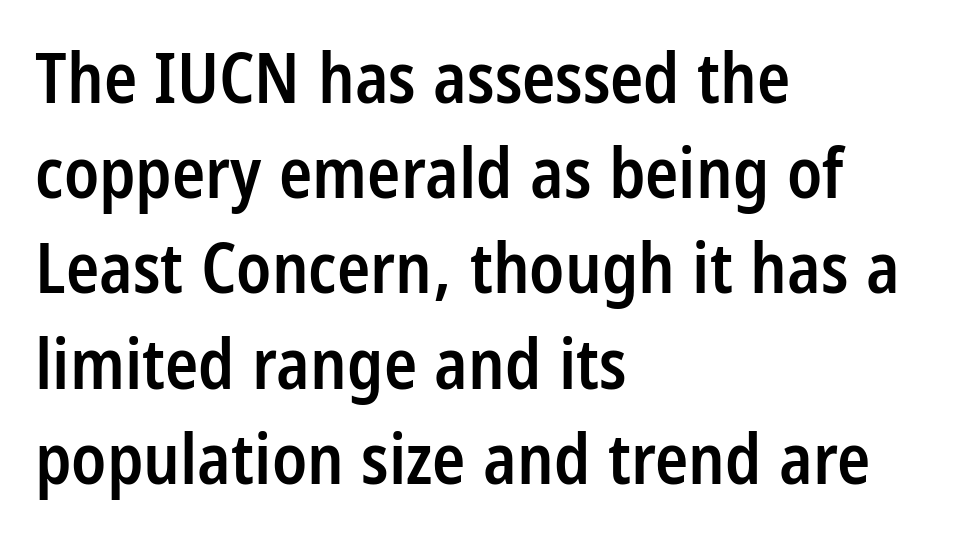
{"serif": "no", "italic": "no", "bold": "semi", "weight": "semibold", "width": "condensed", "stroke_contrast": "low", "x_height": "large", "monospaced": "no", "underline": "no", "align": "left", "line_spacing": "normal", "line_spacing_ratio": 1.38, "letter_spacing": "normal", "letter_spacing_em": 0.0, "glyph_px": 69}
